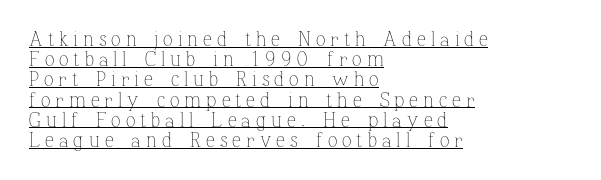
{"italic": "no", "bold": "no", "underline": "yes", "align": "left", "line_spacing": "tight", "line_spacing_ratio": 1.01, "letter_spacing": "wide", "letter_spacing_em": 0.25, "glyph_px": 20}
